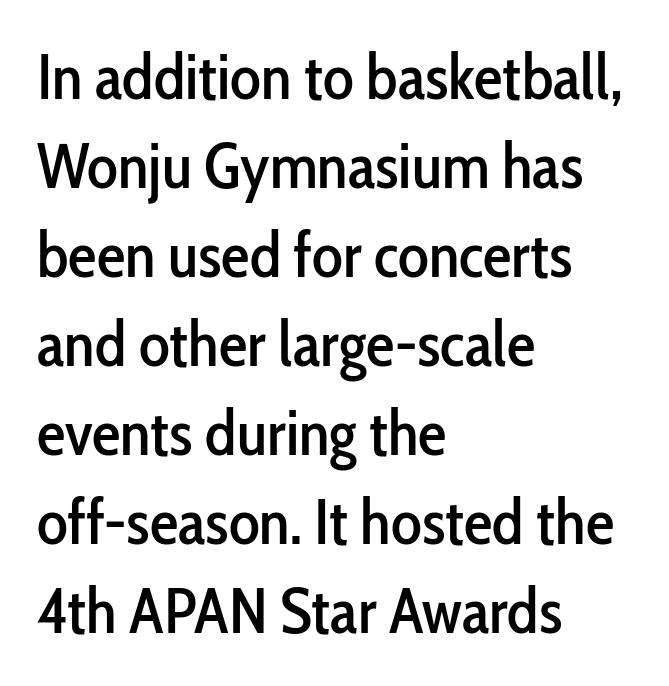
{"serif": "no", "italic": "no", "width": "condensed", "stroke_contrast": "low", "x_height": "medium", "monospaced": "no", "underline": "no", "align": "left", "line_spacing": "normal", "line_spacing_ratio": 1.39, "letter_spacing": "normal", "letter_spacing_em": 0.0, "glyph_px": 64}
